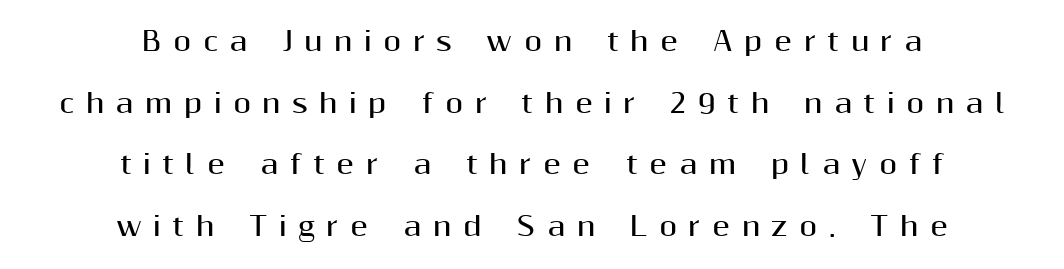
Q: Is the text bold? A: Yes.
Q: Is the text italic (slanted)? A: No, it is upright.
Q: Is the text underlined? A: No.
Q: How is the paragraph aligned? A: Centered.
Q: Is the spacing between letters normal or unusually wide? A: Unusually wide.
Q: Is the spacing between lines tight, normal or loose? A: Loose.
